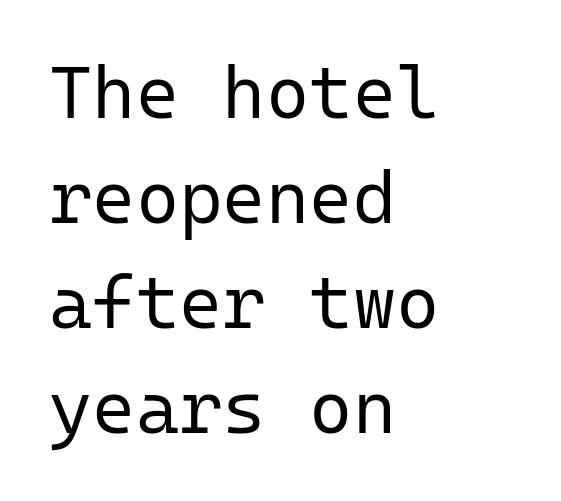
The image shows 74 px regular-weight sans-serif type, upright, monospaced; set left-aligned, normal line spacing (1.42x), normal letter spacing, not underlined; low stroke contrast and a medium x-height.
